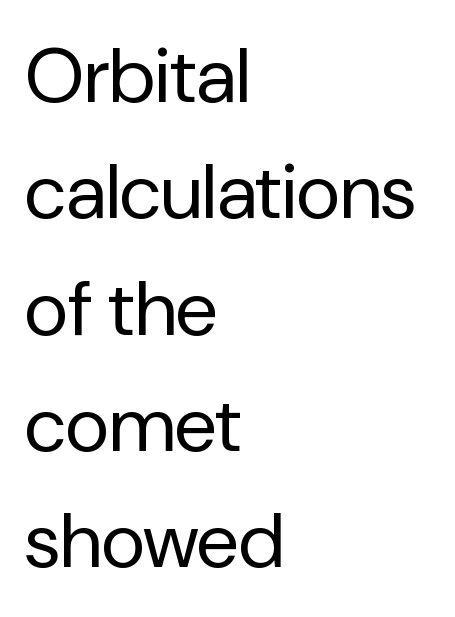
Line spacing here is normal. Posture: upright roman. Alignment: flush left. Quick note: underline off. Observe the ordinary spacing: letters are neighbours, not strangers. Is this a fixed-width face? No — the glyphs have proportional, varying widths.
